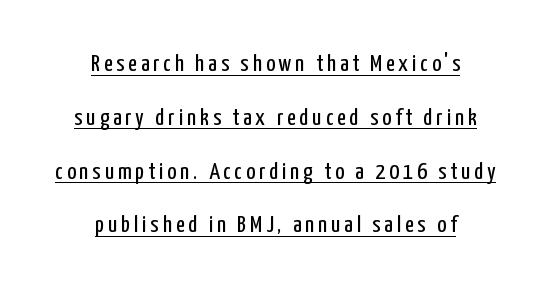
The image shows 24 px text type, upright; set centered, loose line spacing (2.24x), underlined.
